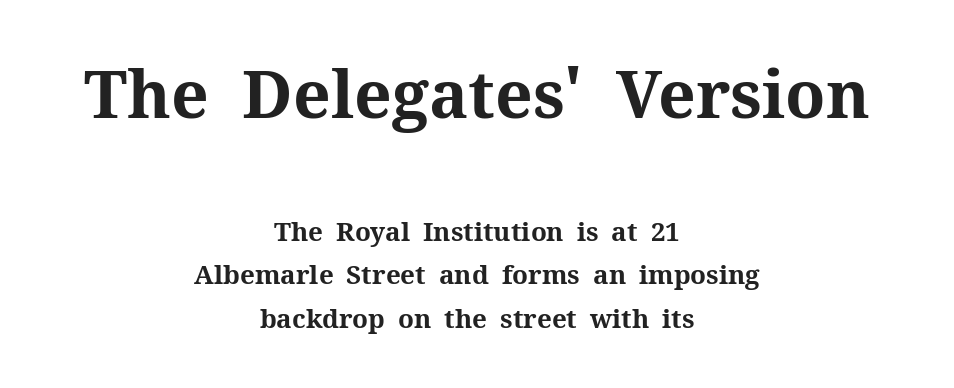
Q: Is the text bold? A: Yes.
Q: Is the text italic (slanted)? A: No, it is upright.
Q: Is the typeface a serif or a sans-serif typeface? A: Serif.
Q: Is the text underlined? A: No.
Q: How is the paragraph aligned? A: Centered.
Q: Is the spacing between letters normal or unusually wide? A: Normal.
Q: Is the spacing between lines tight, normal or loose? A: Normal.
Q: Which block of text is set in a larger size, the first (top) or the second (bottom)? A: The first (top) one.
Q: Width (condensed, normal, or wide)? A: Normal.
Q: Stroke contrast? A: Medium.
Q: x-height? A: Medium.
Q: Monospaced? A: No.
